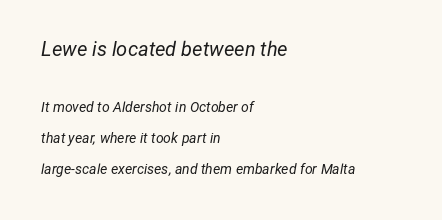
Compared with a typical body face, this is equally light or lighter still. The ragged edge is on the right, which tells us the setting is flush left. Words float on clear page, feet unadorned. Caption: standard tracking, unaltered. Size contrast runs from large at the top to small at the bottom. Does the lettering tilt? It does — this is italic.
